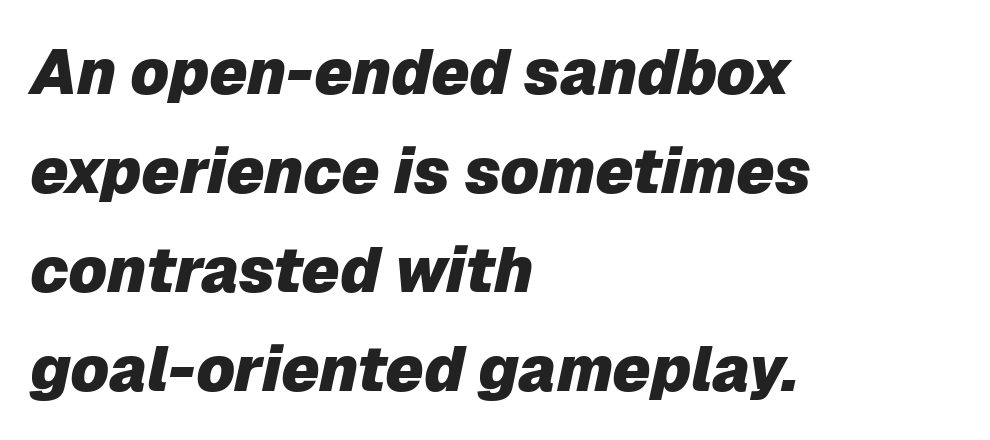
Q: Is the text bold? A: Yes.
Q: Is the text italic (slanted)? A: Yes, it leans right by about 12 degrees.
Q: Is the text underlined? A: No.
Q: How is the paragraph aligned? A: Left-aligned.
Q: Is the spacing between letters normal or unusually wide? A: Normal.
Q: Is the spacing between lines tight, normal or loose? A: Normal.
Q: Width (condensed, normal, or wide)? A: Normal.
Q: Stroke contrast? A: Low.
Q: x-height? A: Medium.
Q: Monospaced? A: No.
